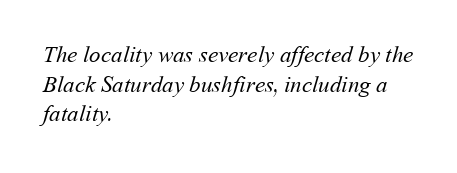
The image shows 23 px text type; set left-aligned, normal line spacing (1.29x), normal letter spacing, not underlined.
